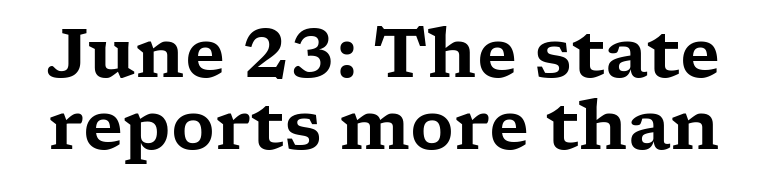
The image shows 67 px wide serif type, upright; set tight line spacing (1.07x), normal letter spacing, not underlined; low stroke contrast and a medium x-height.
